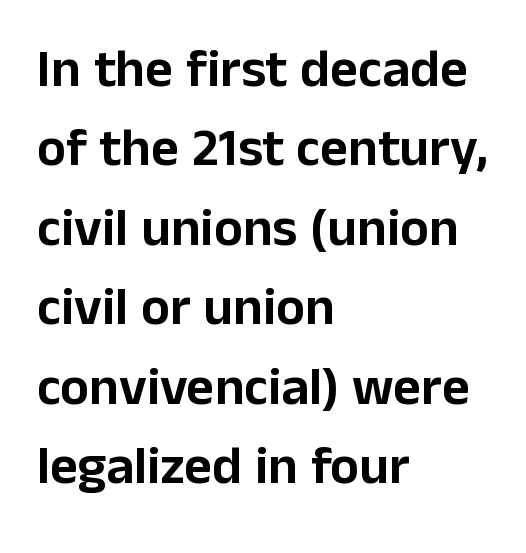
Q: Is the text italic (slanted)? A: No, it is upright.
Q: Is the typeface a serif or a sans-serif typeface? A: Sans-serif.
Q: Is the text underlined? A: No.
Q: How is the paragraph aligned? A: Left-aligned.
Q: Is the spacing between letters normal or unusually wide? A: Normal.
Q: Is the spacing between lines tight, normal or loose? A: Normal.
Q: Width (condensed, normal, or wide)? A: Normal.
Q: Stroke contrast? A: Low.
Q: x-height? A: Medium.
Q: Monospaced? A: No.
